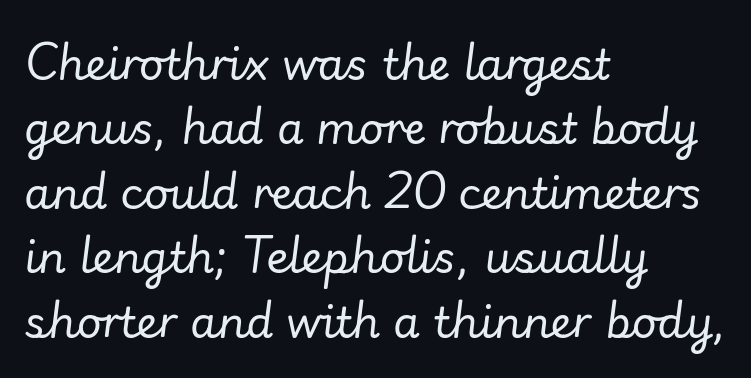
{"italic": "yes", "lean": "right", "slant_degrees": 7, "bold": "no", "weight": "regular", "width": "normal", "stroke_contrast": "low", "x_height": "small", "monospaced": "no", "underline": "no", "align": "left", "line_spacing": "normal", "line_spacing_ratio": 1.5, "letter_spacing": "normal", "letter_spacing_em": 0.0, "glyph_px": 43}
